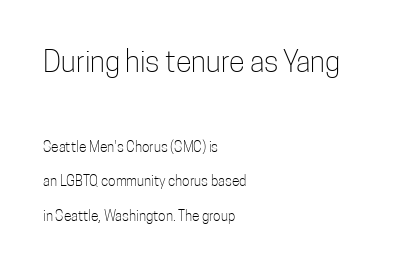
{"serif": "no", "italic": "no", "bold": "no", "weight": "light", "width": "condensed", "stroke_contrast": "low", "x_height": "medium", "monospaced": "no", "underline": "no", "align": "left", "line_spacing": "loose", "line_spacing_ratio": 2.47, "letter_spacing": "normal", "letter_spacing_em": 0.0, "larger_block": "first", "size_ratio": 2.07, "glyph_px": 29}
